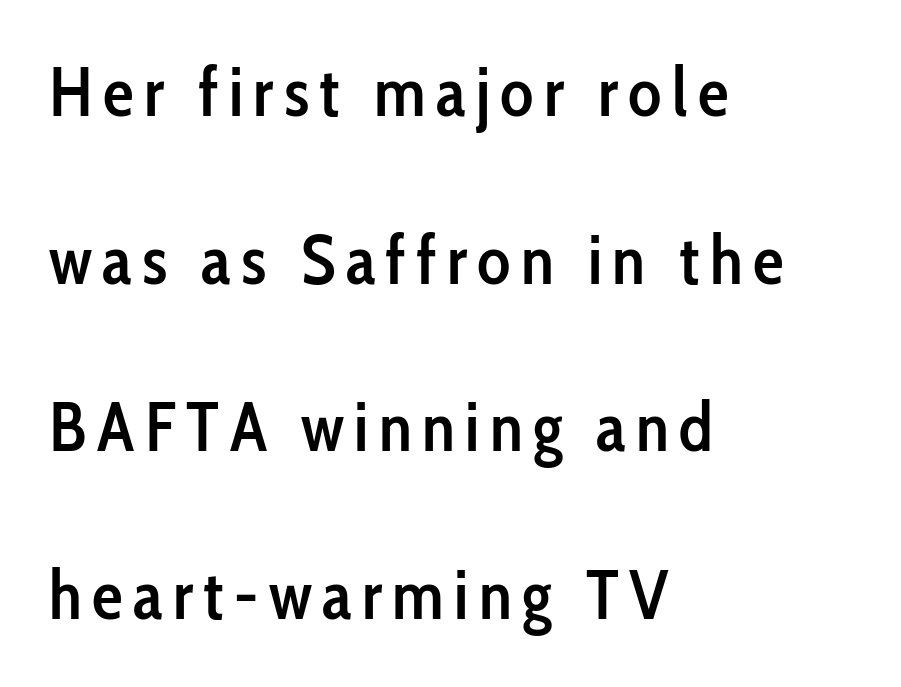
The vertical gap from one line to the next is large. You could not count columns in this text — the font is proportionally spaced. Vertical strokes here are truly vertical. Emphasis by weight is partial: semibold. The paragraph shown leans on its left margin.
